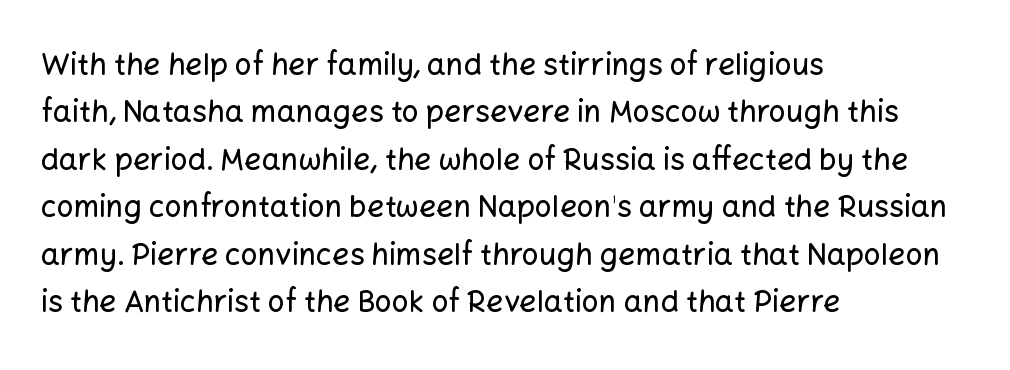
The image shows 30 px sans-serif type, upright; set left-aligned, normal line spacing (1.58x), normal letter spacing, not underlined; low stroke contrast and a medium x-height.
